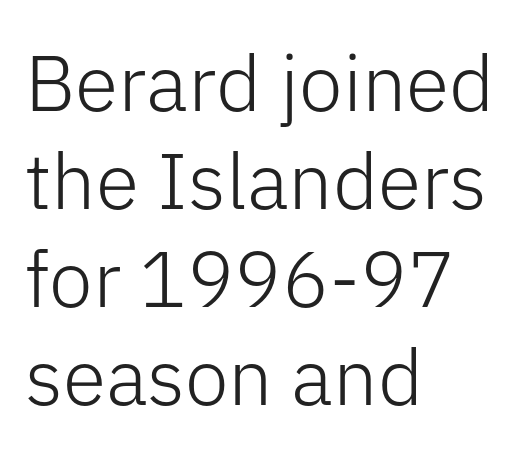
{"serif": "no", "italic": "no", "bold": "no", "weight": "light", "width": "normal", "stroke_contrast": "low", "x_height": "medium", "monospaced": "no", "underline": "no", "align": "left", "line_spacing_ratio": 1.24, "letter_spacing": "normal", "letter_spacing_em": 0.0, "glyph_px": 79}
